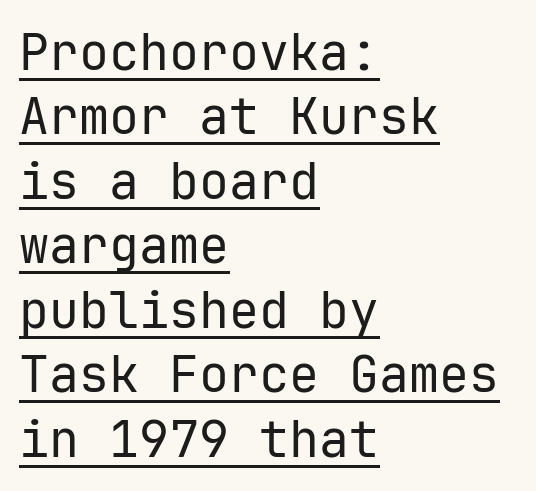
{"serif": "no", "italic": "no", "bold": "no", "weight": "regular", "width": "normal", "stroke_contrast": "low", "x_height": "medium", "monospaced": "yes", "underline": "yes", "align": "left", "line_spacing": "normal", "line_spacing_ratio": 1.29, "letter_spacing": "normal", "letter_spacing_em": 0.0, "glyph_px": 50}
